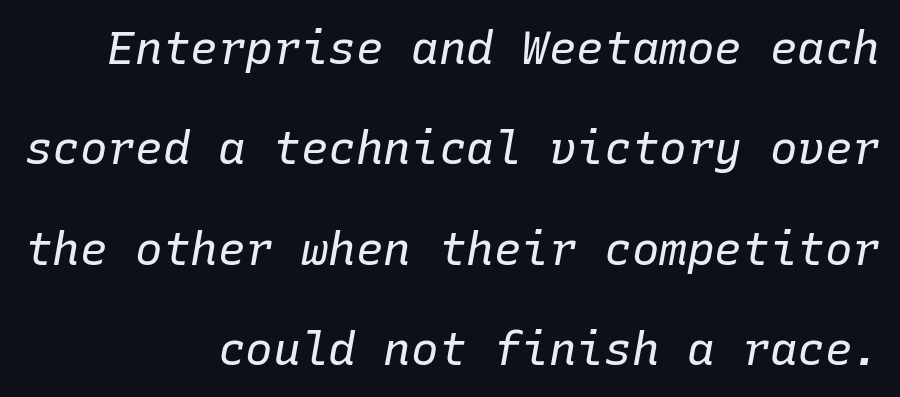
{"italic": "yes", "lean": "right", "slant_degrees": 10, "bold": "no", "weight": "regular", "width": "normal", "stroke_contrast": "low", "x_height": "medium", "monospaced": "yes", "underline": "no", "align": "right", "line_spacing": "loose", "line_spacing_ratio": 2.18, "letter_spacing": "normal", "letter_spacing_em": 0.0, "glyph_px": 46}
